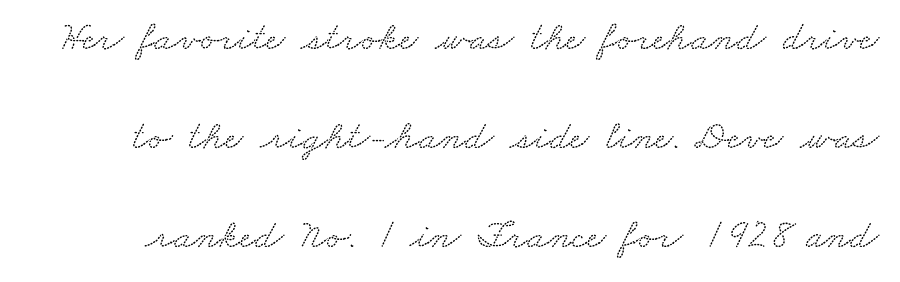
{"width": "wide", "stroke_contrast": "low", "x_height": "small", "monospaced": "no", "underline": "no", "line_spacing": "loose", "line_spacing_ratio": 2.41, "letter_spacing": "normal", "letter_spacing_em": 0.0, "glyph_px": 41}
